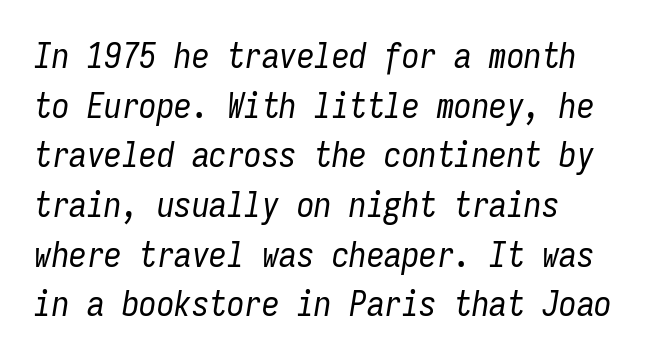
The image shows 35 px regular-weight, condensed type, italic (leaning right), monospaced; set left-aligned, normal line spacing (1.42x), normal letter spacing, not underlined; low stroke contrast and a medium x-height.
